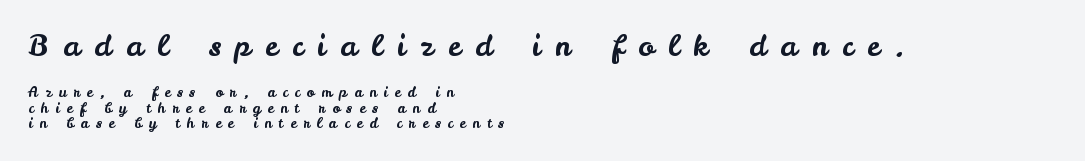
The image shows 29 px sans-serif type; set left-aligned, tight line spacing (1.11x), unusually wide letter spacing (+0.5 em), not underlined; the first (top) block is 2.07x larger; low stroke contrast and a small x-height.
